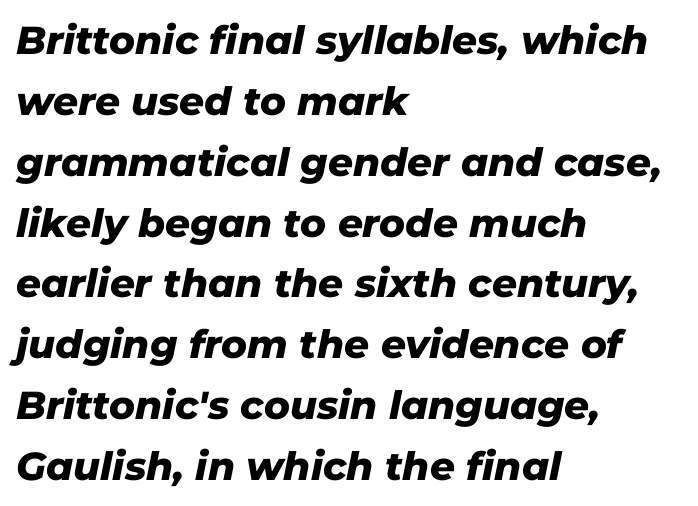
Q: Is the text bold? A: Yes.
Q: Is the text italic (slanted)? A: Yes, it leans right by about 11 degrees.
Q: Is the text underlined? A: No.
Q: How is the paragraph aligned? A: Left-aligned.
Q: Is the spacing between letters normal or unusually wide? A: Normal.
Q: Is the spacing between lines tight, normal or loose? A: Normal.
Q: Width (condensed, normal, or wide)? A: Normal.
Q: Stroke contrast? A: Low.
Q: x-height? A: Medium.
Q: Monospaced? A: No.
